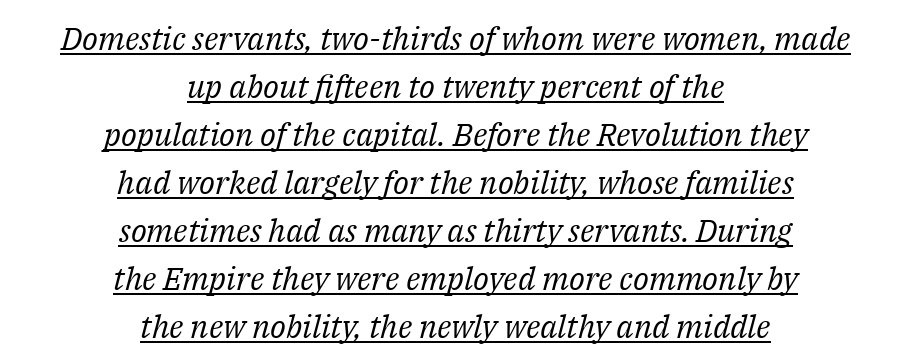
The image shows 32 px regular-weight serif type, italic (leaning right); set centered, normal line spacing (1.5x), normal letter spacing, underlined; medium stroke contrast and a medium x-height.
